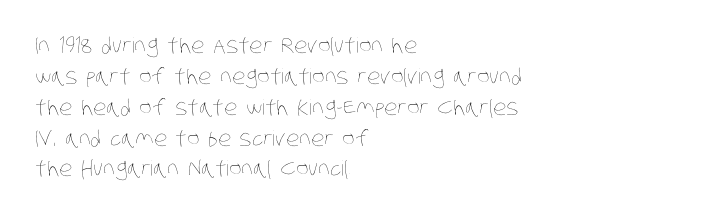
{"bold": "no", "underline": "no", "align": "left", "line_spacing": "normal", "line_spacing_ratio": 1.47, "letter_spacing": "normal", "letter_spacing_em": 0.0, "glyph_px": 21}
